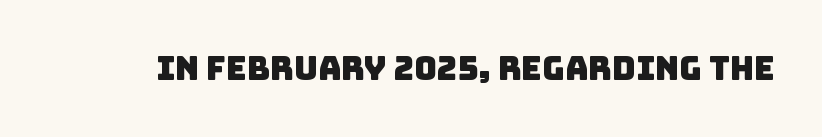
Q: Is the typeface a serif or a sans-serif typeface? A: Sans-serif.
Q: Is the text underlined? A: No.
Q: Is the spacing between letters normal or unusually wide? A: Normal.
Q: Width (condensed, normal, or wide)? A: Normal.
Q: Stroke contrast? A: Low.
Q: x-height? A: Large.
Q: Monospaced? A: No.
